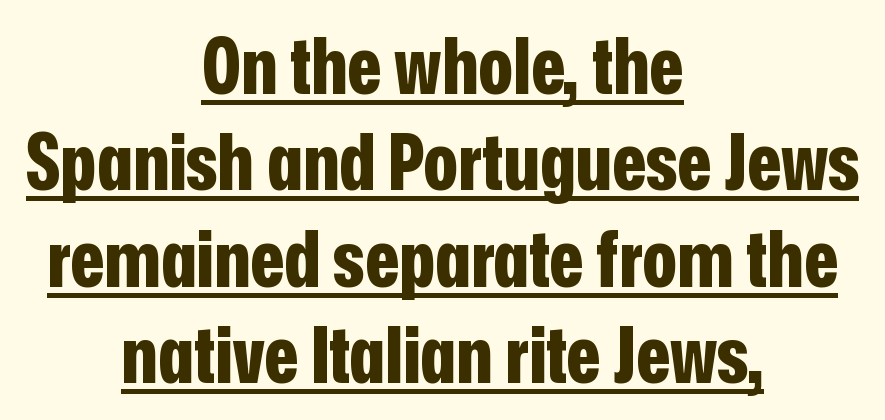
Q: Is the text bold? A: Yes.
Q: Is the text italic (slanted)? A: No, it is upright.
Q: Is the typeface a serif or a sans-serif typeface? A: Sans-serif.
Q: Is the text underlined? A: Yes.
Q: How is the paragraph aligned? A: Centered.
Q: Is the spacing between letters normal or unusually wide? A: Normal.
Q: Width (condensed, normal, or wide)? A: Condensed.
Q: Stroke contrast? A: Low.
Q: x-height? A: Medium.
Q: Monospaced? A: No.
